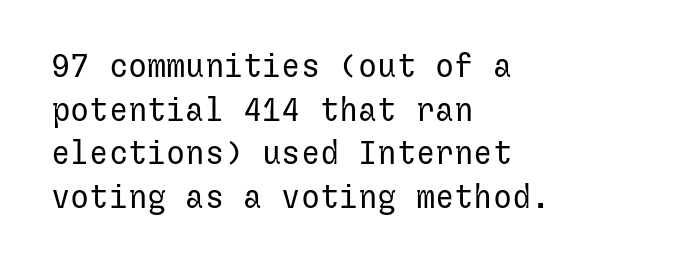
Each new line begins a customary step beneath the previous one. Ink coverage per letter is moderate at most. Is the block centered? No — it sits flush against the left margin. The passage shown is typeset with a sans-serif family. Clear beneath every line of the passage. Style check: upright.
